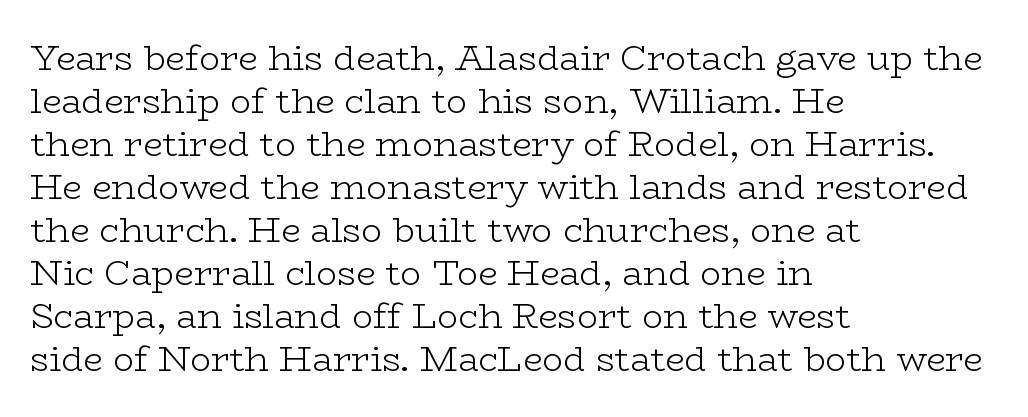
{"serif": "yes", "italic": "no", "bold": "no", "weight": "light", "width": "wide", "stroke_contrast": "low", "x_height": "medium", "monospaced": "no", "underline": "no", "align": "left", "line_spacing_ratio": 1.23, "letter_spacing": "normal", "letter_spacing_em": 0.0, "glyph_px": 35}
